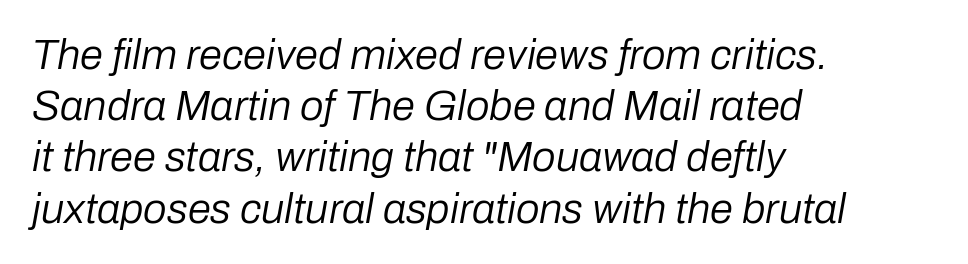
The space directly below the letters is spotless. This sample has the flowing, uneven cadence of proportional lettering. The paragraph has a hard left edge and a soft right edge. This rendering leaves character spacing at its baseline value.
